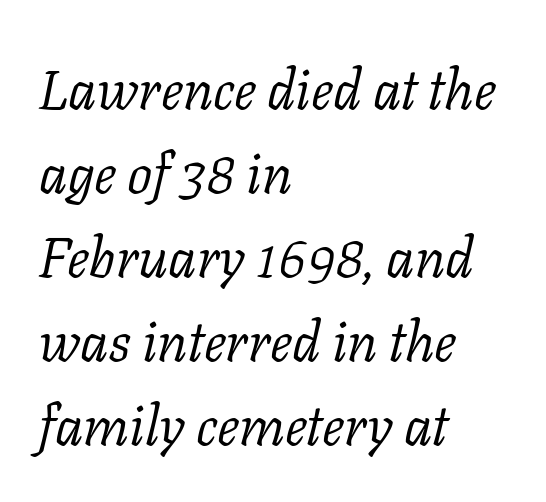
A light-to-regular cut is what we see here. Clear beneath every line of the passage. Normally led — the rows are evenly, conventionally spaced. This sample uses an oblique cut, with every glyph tilted off the vertical.
